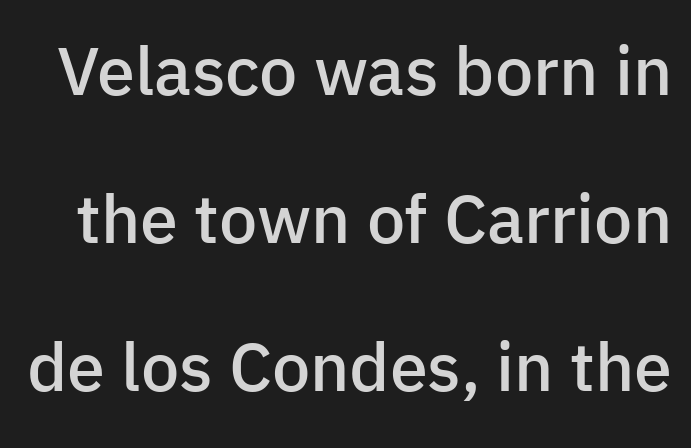
The image shows 68 px semibold sans-serif type, upright; set loose line spacing (2.18x), normal letter spacing, not underlined; low stroke contrast and a medium x-height.
